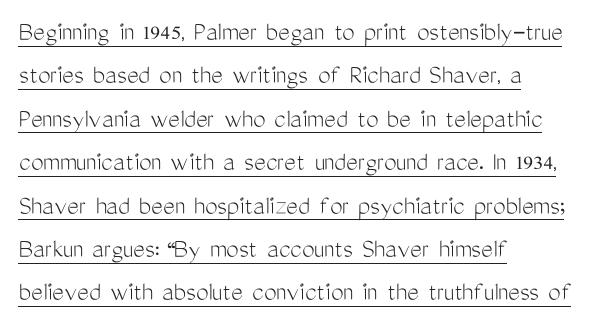
One glance says typical: line gaps are just what's usual. Spacing between characters is what you'd get straight out of the box. Every stem runs plumb, perpendicular to the baseline. Notice how the passage keeps a crisp vertical edge on the left only. Each stroke keeps to a modest, everyday thickness or less. In terms of letterform style, serifs are entirely absent.
